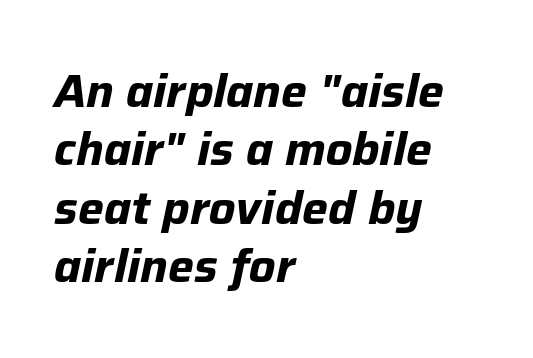
{"italic": "yes", "lean": "right", "slant_degrees": 12, "bold": "yes", "weight": "bold", "width": "normal", "stroke_contrast": "low", "x_height": "medium", "monospaced": "no", "underline": "no", "align": "left", "line_spacing": "normal", "line_spacing_ratio": 1.27, "letter_spacing": "normal", "letter_spacing_em": 0.0, "glyph_px": 46}
